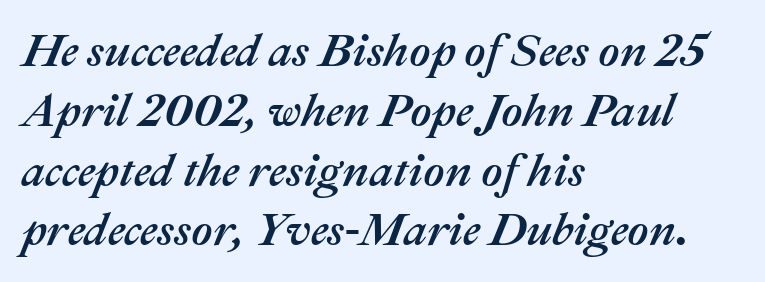
{"italic": "yes", "lean": "right", "slant_degrees": 22, "width": "normal", "stroke_contrast": "medium", "x_height": "medium", "monospaced": "no", "underline": "no", "align": "left", "line_spacing": "normal", "line_spacing_ratio": 1.3, "letter_spacing": "normal", "letter_spacing_em": 0.0, "glyph_px": 46}
